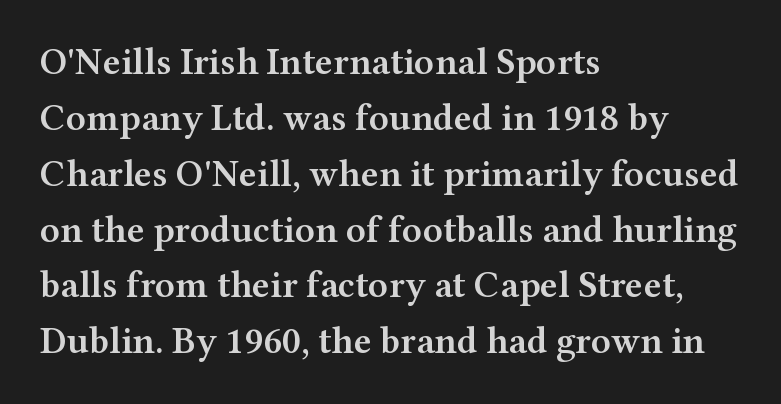
Q: Is the text bold? A: Semi-bold.
Q: Is the text italic (slanted)? A: No, it is upright.
Q: Is the typeface a serif or a sans-serif typeface? A: Serif.
Q: Is the text underlined? A: No.
Q: How is the paragraph aligned? A: Left-aligned.
Q: Is the spacing between letters normal or unusually wide? A: Normal.
Q: Is the spacing between lines tight, normal or loose? A: Normal.
Q: Width (condensed, normal, or wide)? A: Wide.
Q: Stroke contrast? A: Medium.
Q: x-height? A: Medium.
Q: Monospaced? A: No.
